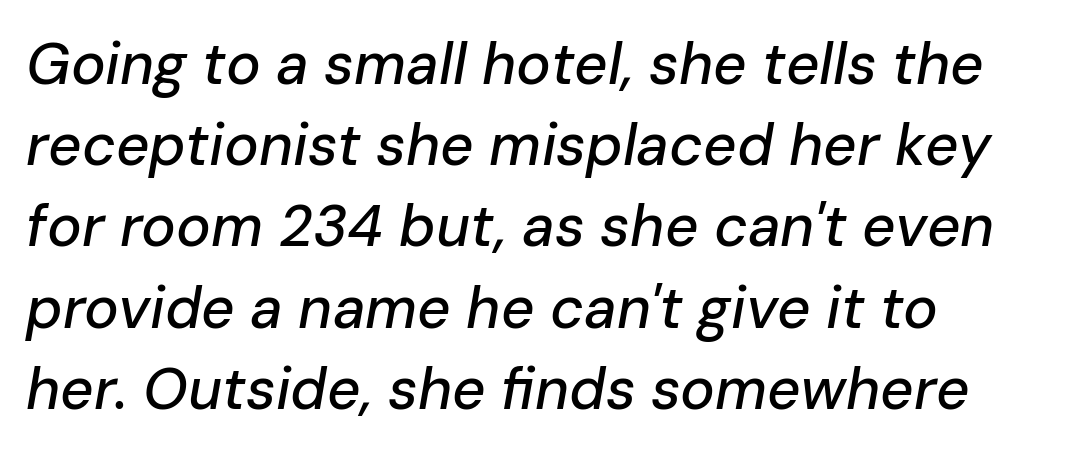
Q: Is the text italic (slanted)? A: Yes, it leans right by about 10 degrees.
Q: Is the text underlined? A: No.
Q: How is the paragraph aligned? A: Left-aligned.
Q: Is the spacing between letters normal or unusually wide? A: Normal.
Q: Is the spacing between lines tight, normal or loose? A: Normal.
Q: Width (condensed, normal, or wide)? A: Normal.
Q: Stroke contrast? A: Low.
Q: x-height? A: Medium.
Q: Monospaced? A: No.
